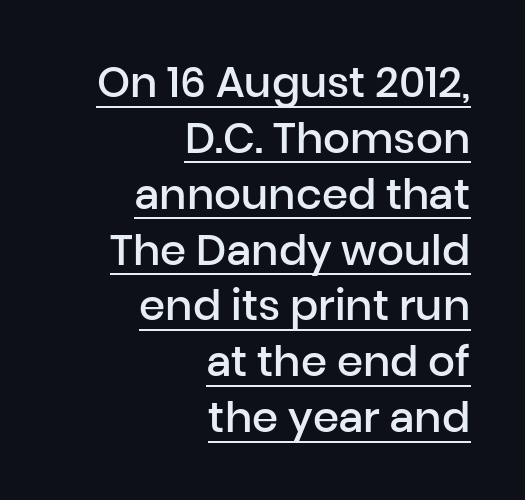
You could not count columns in this text — the font is proportionally spaced. This sample is right-justified, so line beginnings fall wherever the words allow. The leading is moderate, giving the passage an even texture. Look at the tracking — it's just the regular setting, nothing added. This is underlined copy, the kind a proofreader might mark for attention.
